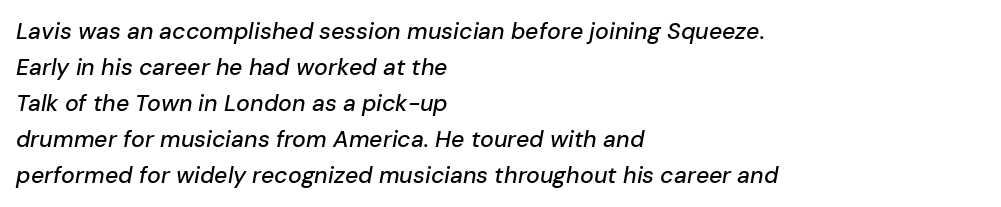
The image shows 23 px text type, italic (leaning right); set left-aligned, normal line spacing (1.56x), normal letter spacing, not underlined.
